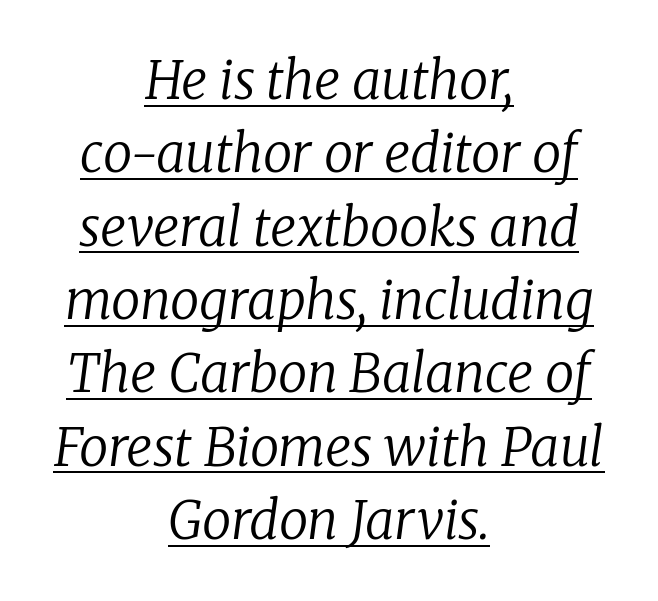
Q: Is the text bold? A: No.
Q: Is the text italic (slanted)? A: Yes, it leans right by about 8 degrees.
Q: Is the typeface a serif or a sans-serif typeface? A: Serif.
Q: Is the text underlined? A: Yes.
Q: How is the paragraph aligned? A: Centered.
Q: Is the spacing between letters normal or unusually wide? A: Normal.
Q: Is the spacing between lines tight, normal or loose? A: Normal.
Q: Width (condensed, normal, or wide)? A: Normal.
Q: Stroke contrast? A: Low.
Q: x-height? A: Medium.
Q: Monospaced? A: No.
